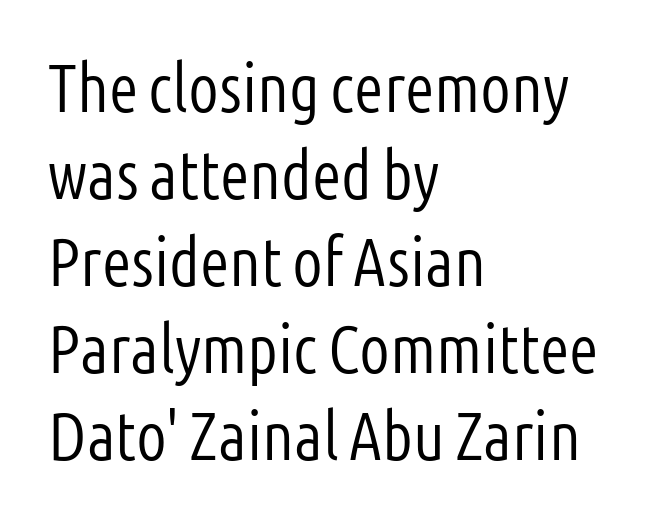
The image shows 68 px light, condensed sans-serif type, upright; set left-aligned, normal line spacing (1.28x), normal letter spacing, not underlined; low stroke contrast and a medium x-height.
